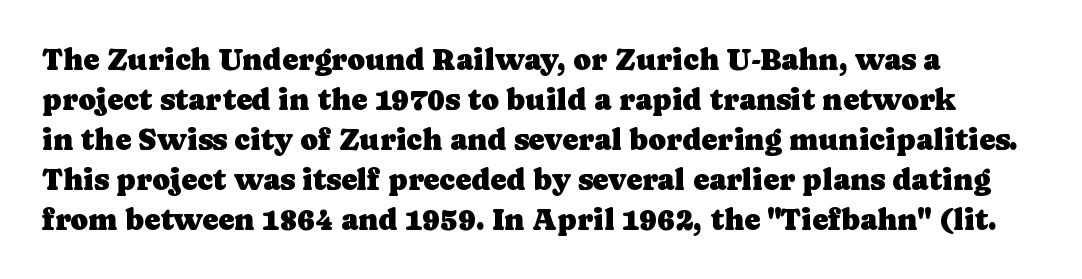
{"serif": "yes", "italic": "no", "width": "normal", "stroke_contrast": "low", "x_height": "medium", "monospaced": "no", "underline": "no", "align": "left", "line_spacing": "normal", "line_spacing_ratio": 1.33, "letter_spacing": "normal", "letter_spacing_em": 0.0, "glyph_px": 30}
